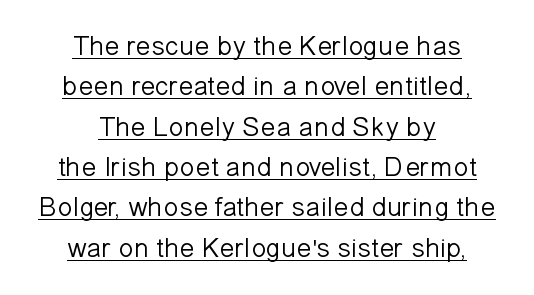
The image shows 28 px light sans-serif type, upright; set centered, normal line spacing (1.44x), normal letter spacing, underlined; low stroke contrast and a medium x-height.
